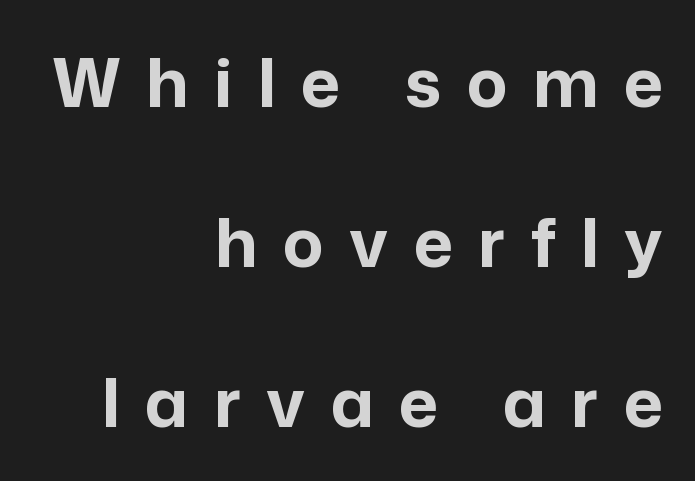
The face used here has the dense, thick strokes of a bold. Letterform terminals end flat and unadorned throughout the passage. What stands out about the letter spacing? Its width — letters are far apart. A great deal of white space separates one row of letters from the next. This is the regular roman posture of the typeface.
